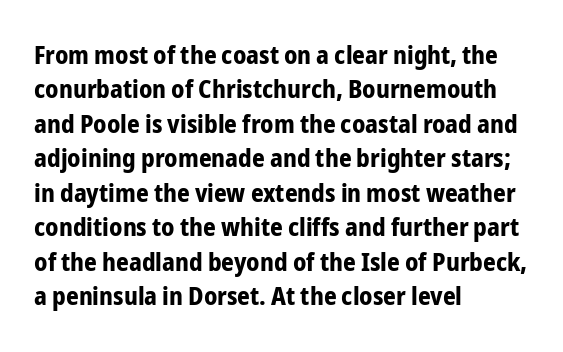
Q: Is the text bold? A: Yes.
Q: Is the text italic (slanted)? A: No, it is upright.
Q: Is the text underlined? A: No.
Q: How is the paragraph aligned? A: Left-aligned.
Q: Is the spacing between letters normal or unusually wide? A: Normal.
Q: Is the spacing between lines tight, normal or loose? A: Normal.
